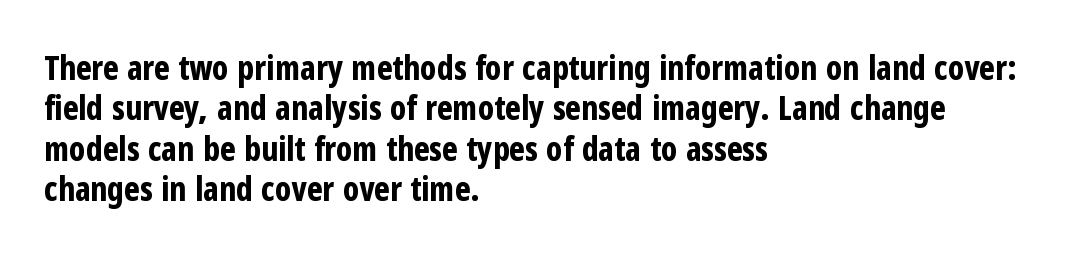
Q: Is the text bold? A: Yes.
Q: Is the text italic (slanted)? A: No, it is upright.
Q: Is the typeface a serif or a sans-serif typeface? A: Sans-serif.
Q: Is the text underlined? A: No.
Q: How is the paragraph aligned? A: Left-aligned.
Q: Is the spacing between letters normal or unusually wide? A: Normal.
Q: Width (condensed, normal, or wide)? A: Condensed.
Q: Stroke contrast? A: Low.
Q: x-height? A: Medium.
Q: Monospaced? A: No.
